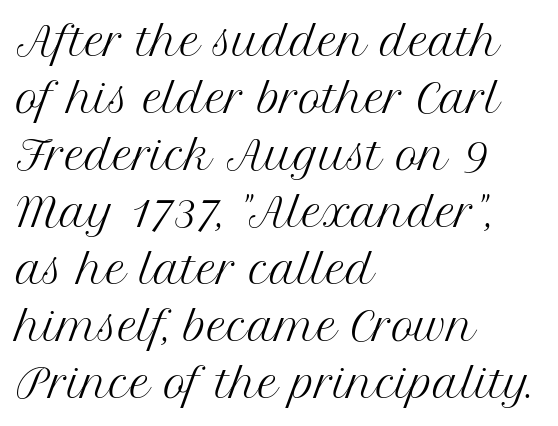
{"bold": "no", "weight": "regular", "width": "normal", "stroke_contrast": "medium", "x_height": "medium", "monospaced": "no", "underline": "no", "align": "left", "line_spacing": "normal", "line_spacing_ratio": 1.46, "letter_spacing": "normal", "letter_spacing_em": 0.0, "glyph_px": 39}
